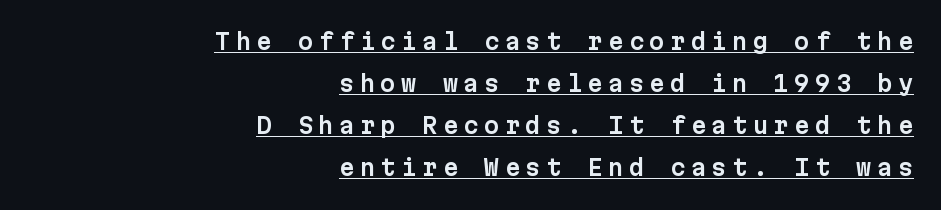
{"italic": "no", "underline": "yes", "align": "right", "line_spacing": "loose", "line_spacing_ratio": 1.91, "letter_spacing": "wide", "letter_spacing_em": 0.24, "glyph_px": 22}
